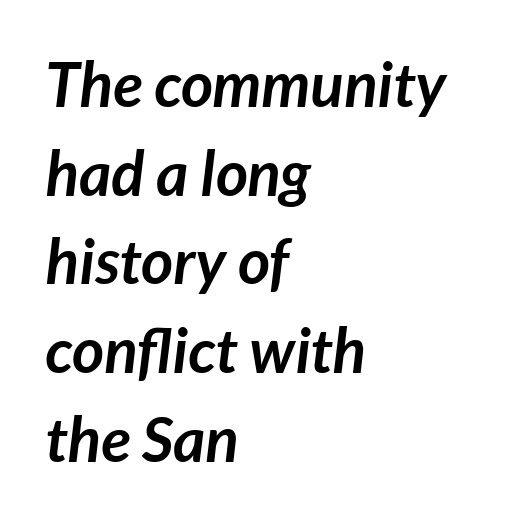
The image shows 62 px semibold type, italic (leaning right); set left-aligned, normal line spacing (1.43x), normal letter spacing, not underlined; low stroke contrast and a medium x-height.
